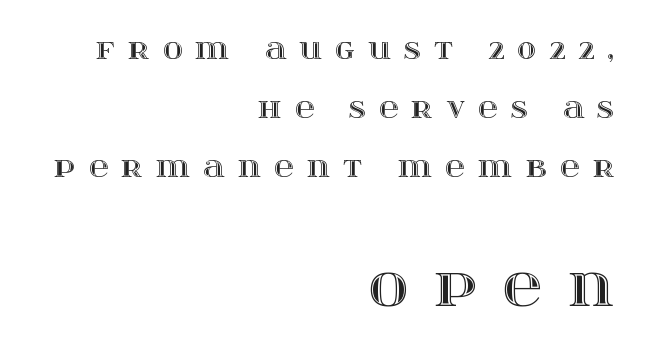
{"italic": "no", "width": "wide", "x_height": "large", "monospaced": "no", "underline": "no", "align": "right", "line_spacing": "loose", "line_spacing_ratio": 2.18, "letter_spacing": "wide", "letter_spacing_em": 0.49, "larger_block": "second", "size_ratio": 2.0, "glyph_px": 54}
